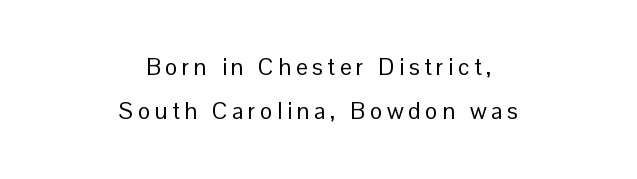
{"italic": "no", "bold": "no", "underline": "no", "align": "center", "line_spacing": "loose", "line_spacing_ratio": 1.93, "letter_spacing": "wide", "letter_spacing_em": 0.21, "glyph_px": 23}
